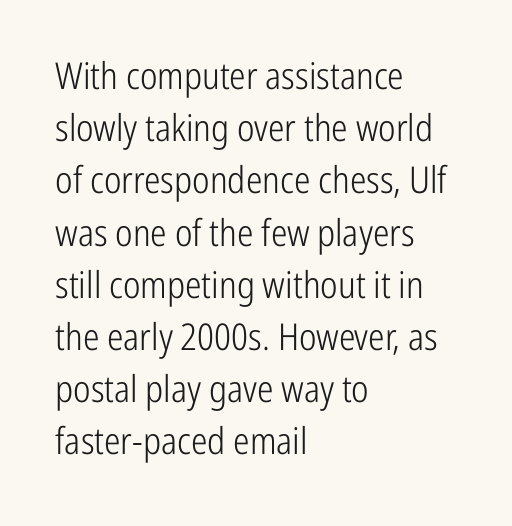
The image shows 37 px light, condensed sans-serif type, upright; set left-aligned, normal line spacing (1.41x), normal letter spacing, not underlined; low stroke contrast and a medium x-height.
